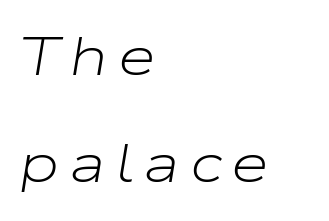
Q: Is the text bold? A: No.
Q: Is the text italic (slanted)? A: Yes, it leans right by about 9 degrees.
Q: Is the text underlined? A: No.
Q: How is the paragraph aligned? A: Left-aligned.
Q: Is the spacing between lines tight, normal or loose? A: Loose.
Q: Width (condensed, normal, or wide)? A: Wide.
Q: Stroke contrast? A: Low.
Q: x-height? A: Medium.
Q: Monospaced? A: No.
